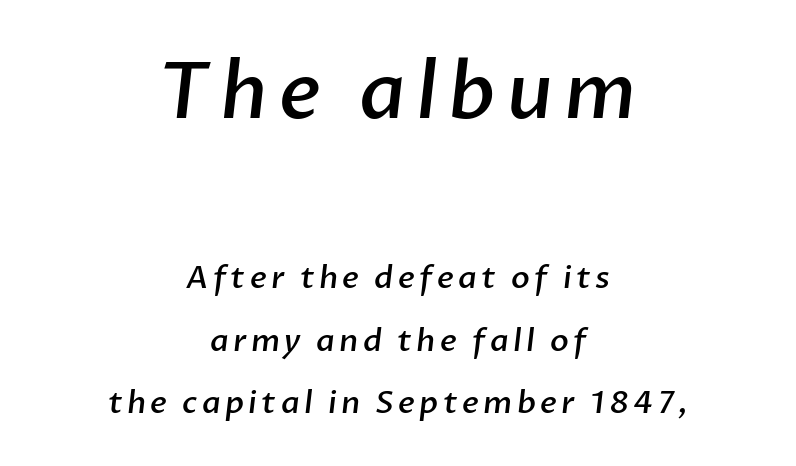
The image shows 77 px semibold sans-serif type; set centered, loose line spacing (2.01x), not underlined; the first (top) block is 2.48x larger; low stroke contrast and a medium x-height.
